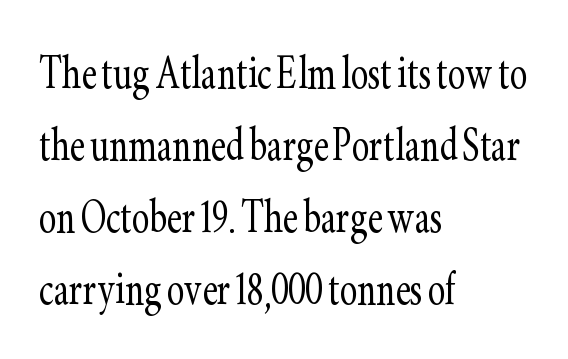
{"serif": "yes", "italic": "no", "bold": "no", "weight": "light", "width": "condensed", "stroke_contrast": "low", "x_height": "small", "monospaced": "no", "underline": "no", "align": "left", "line_spacing": "normal", "line_spacing_ratio": 1.36, "letter_spacing": "normal", "letter_spacing_em": 0.0, "glyph_px": 53}
